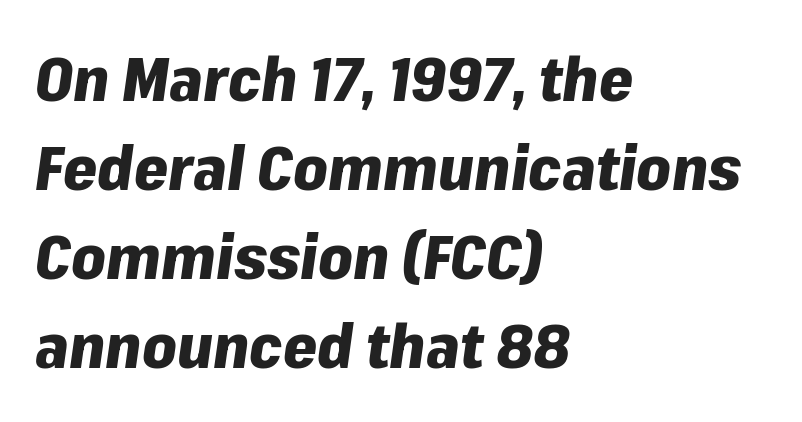
The image shows 61 px heavy type, italic (leaning right); set left-aligned, normal line spacing (1.46x), normal letter spacing, not underlined; low stroke contrast and a medium x-height.
